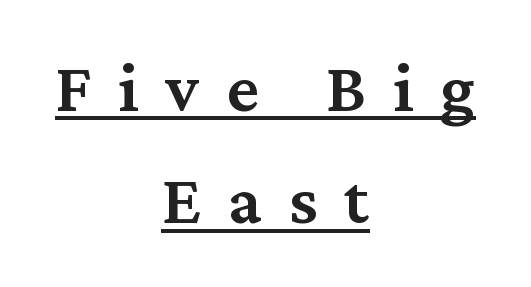
{"serif": "yes", "italic": "no", "bold": "semi", "weight": "semibold", "width": "normal", "stroke_contrast": "medium", "x_height": "medium", "monospaced": "no", "underline": "yes", "align": "center", "line_spacing": "normal", "line_spacing_ratio": 1.58, "letter_spacing": "wide", "letter_spacing_em": 0.38, "glyph_px": 71}
